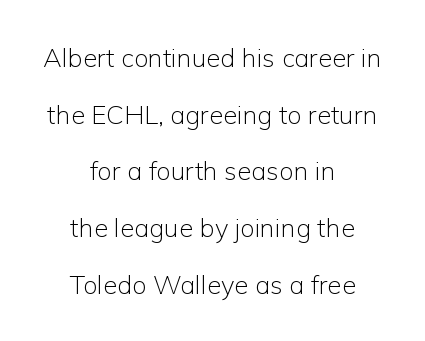
Type without underlining. Regarding leading, the lines here are spaced well apart. A typesetter would mark this as roman, not italic. The strokes carry an ordinary text weight at most. Neither beginnings nor endings align; midpoints do. Spacing between characters is what you'd get straight out of the box.
